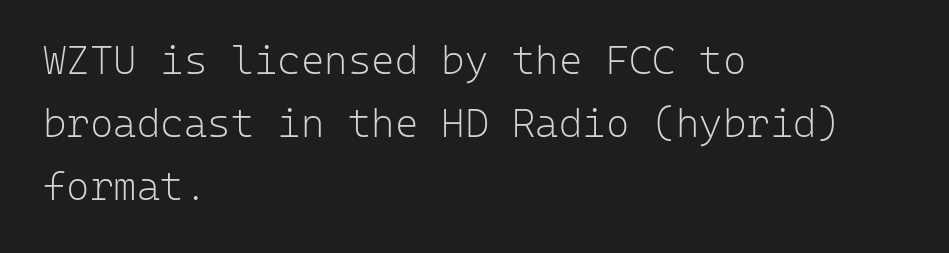
{"serif": "no", "italic": "no", "bold": "no", "weight": "light", "width": "normal", "stroke_contrast": "low", "x_height": "medium", "monospaced": "yes", "underline": "no", "align": "left", "line_spacing": "normal", "line_spacing_ratio": 1.57, "letter_spacing": "normal", "letter_spacing_em": 0.0, "glyph_px": 40}
